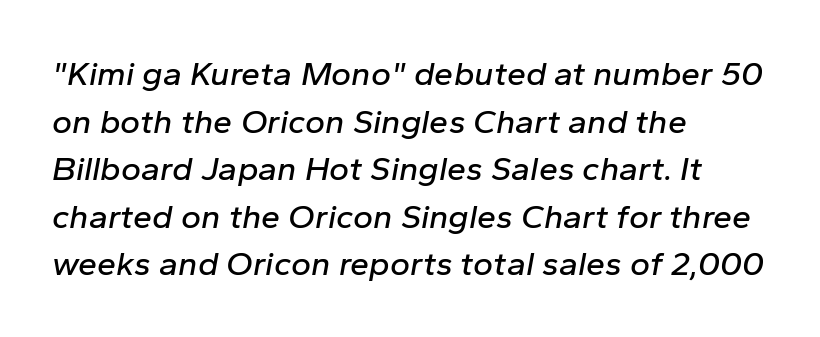
Q: Is the text italic (slanted)? A: Yes, it leans right by about 10 degrees.
Q: Is the text underlined? A: No.
Q: How is the paragraph aligned? A: Left-aligned.
Q: Is the spacing between letters normal or unusually wide? A: Normal.
Q: Is the spacing between lines tight, normal or loose? A: Normal.
Q: Width (condensed, normal, or wide)? A: Normal.
Q: Stroke contrast? A: Low.
Q: x-height? A: Medium.
Q: Monospaced? A: No.
